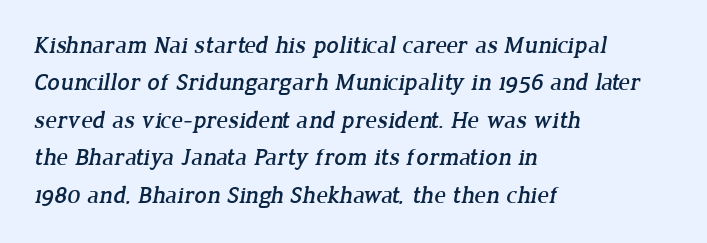
{"underline": "no", "align": "left", "line_spacing": "normal", "line_spacing_ratio": 1.56, "letter_spacing": "normal", "letter_spacing_em": 0.0, "glyph_px": 24}
